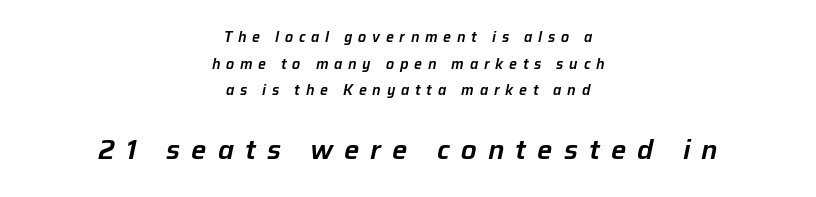
The horizontal fit of the characters is loose and conspicuously gappy. Regarding leading, the lines here are spaced well apart. This layout puts the modest block above and the oversized block below. The setting favours the middle, as headings and verse often do.
